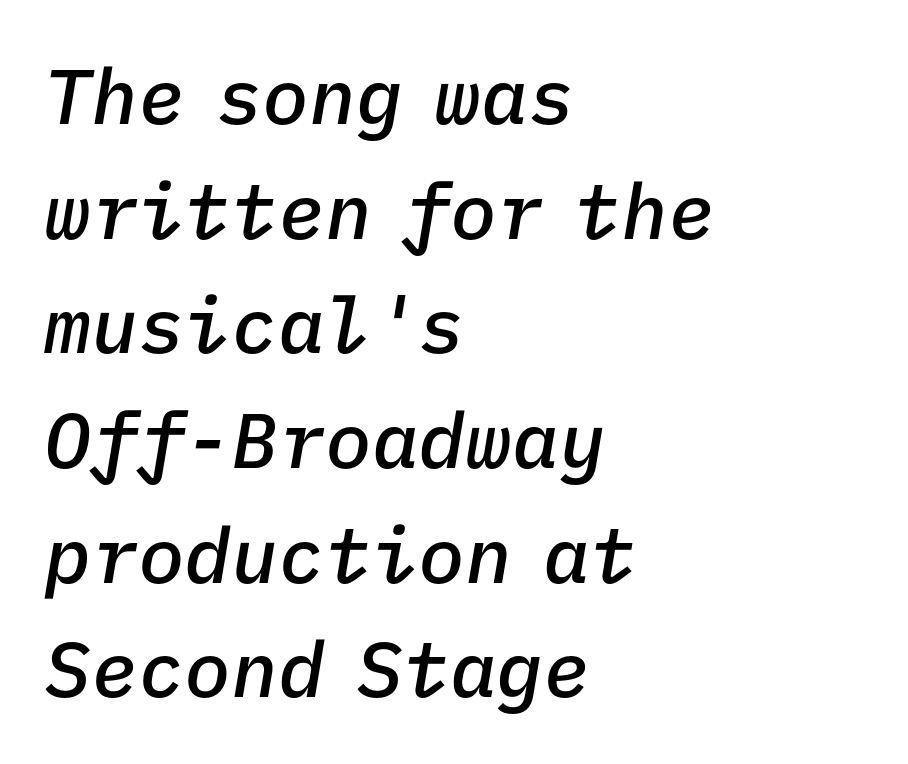
The image shows 78 px semibold type, italic (leaning right), monospaced; set left-aligned, normal line spacing (1.47x), normal letter spacing, not underlined; low stroke contrast and a medium x-height.
